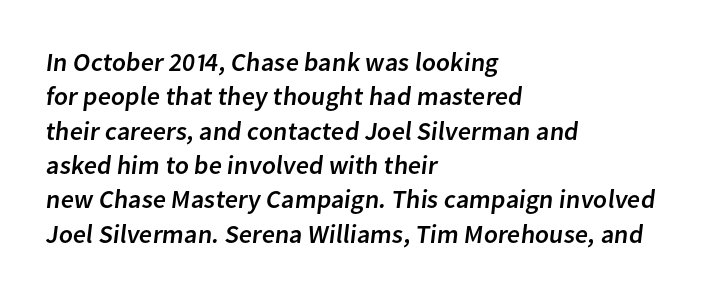
This rendering features lettering with no underline. Tracking here is standard; glyphs follow each other at the usual distance. The paragraph has a hard left edge and a soft right edge. Quick note: interline space is typical.
